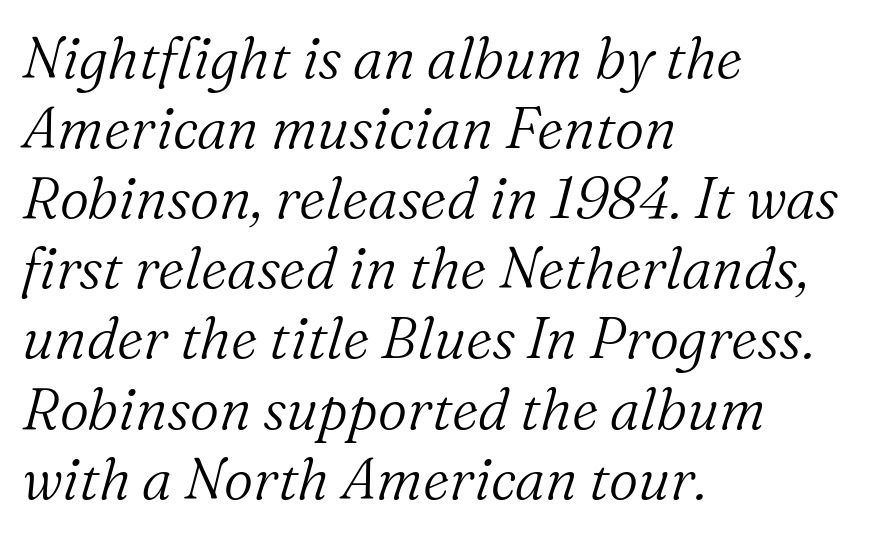
The image shows 57 px light serif type, italic (leaning right); set left-aligned, line spacing 1.23x, normal letter spacing, not underlined; medium stroke contrast and a medium x-height.
